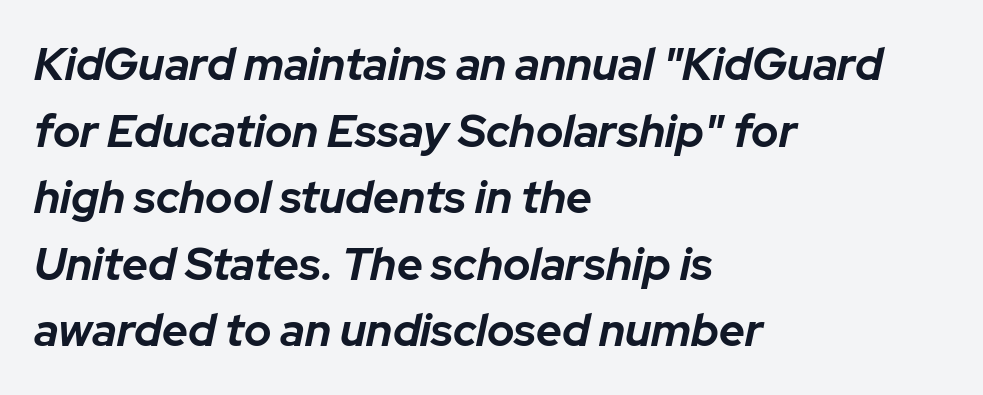
The image shows 45 px bold type, italic (leaning right); set left-aligned, normal line spacing (1.48x), normal letter spacing, not underlined; low stroke contrast and a medium x-height.
